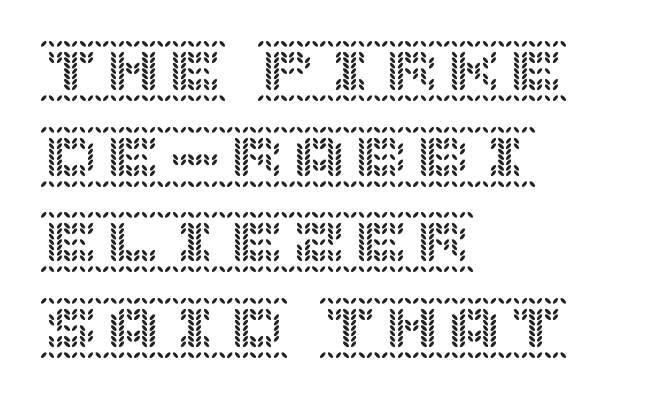
{"italic": "no", "width": "normal", "x_height": "large", "underline": "no", "align": "left", "line_spacing": "normal", "line_spacing_ratio": 1.38, "letter_spacing": "normal", "letter_spacing_em": 0.0, "glyph_px": 62}
